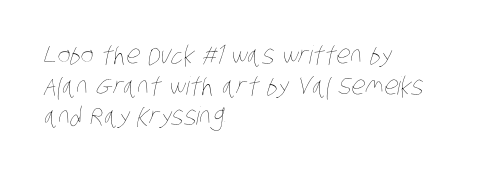
Standard letterfit; no display-style spreading of the glyphs. Visually the block forms a straight wall on the left and a jagged coastline on the right. Plain, unruled lines of type. Weight: not bold — regular or lighter.
